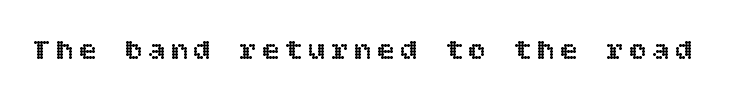
{"italic": "no", "width": "normal", "x_height": "large", "underline": "no", "glyph_px": 29}
